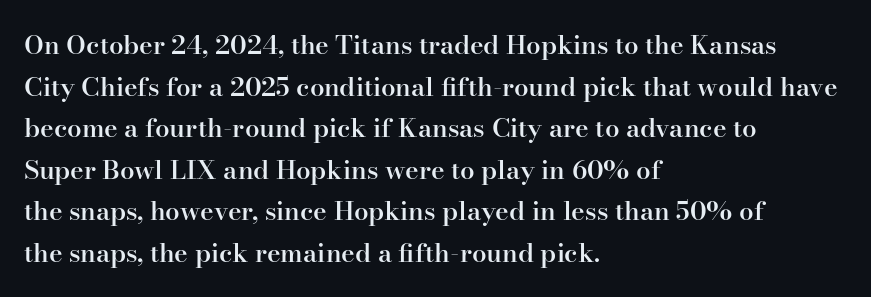
Q: Is the text bold? A: Semi-bold.
Q: Is the text italic (slanted)? A: No, it is upright.
Q: Is the text underlined? A: No.
Q: How is the paragraph aligned? A: Left-aligned.
Q: Is the spacing between letters normal or unusually wide? A: Normal.
Q: Is the spacing between lines tight, normal or loose? A: Normal.
